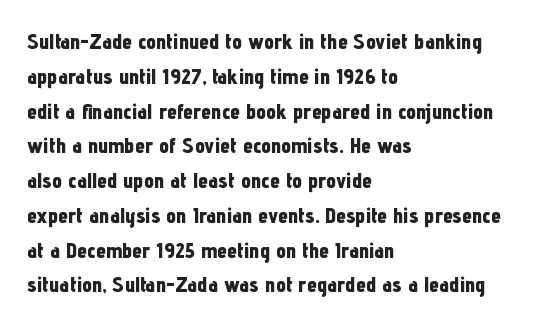
{"italic": "no", "bold": "yes", "underline": "no", "align": "left", "line_spacing": "normal", "line_spacing_ratio": 1.58, "letter_spacing": "normal", "letter_spacing_em": 0.0, "glyph_px": 22}
